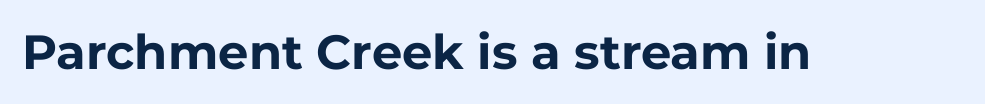
Q: Is the text bold? A: Yes.
Q: Is the text italic (slanted)? A: No, it is upright.
Q: Is the typeface a serif or a sans-serif typeface? A: Sans-serif.
Q: Is the text underlined? A: No.
Q: Is the spacing between letters normal or unusually wide? A: Normal.
Q: Width (condensed, normal, or wide)? A: Normal.
Q: Stroke contrast? A: Low.
Q: x-height? A: Medium.
Q: Monospaced? A: No.
